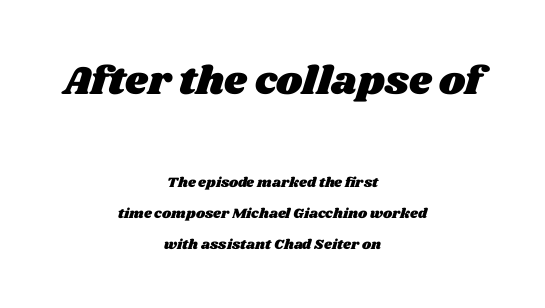
{"width": "wide", "stroke_contrast": "medium", "x_height": "large", "monospaced": "no", "underline": "no", "align": "center", "line_spacing": "loose", "line_spacing_ratio": 2.2, "letter_spacing": "normal", "letter_spacing_em": 0.0, "larger_block": "first", "size_ratio": 2.86, "glyph_px": 40}
